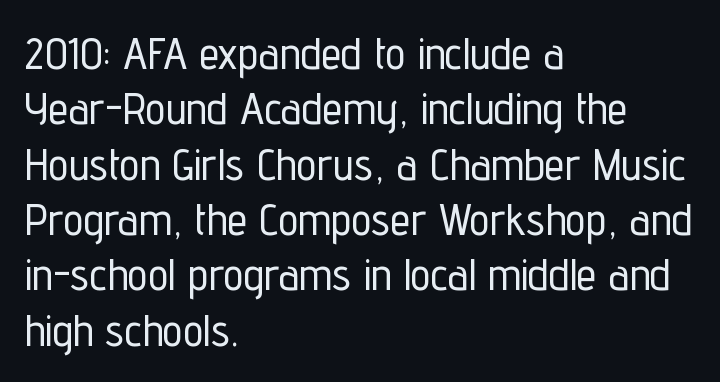
Q: Is the text italic (slanted)? A: No, it is upright.
Q: Is the typeface a serif or a sans-serif typeface? A: Sans-serif.
Q: Is the text underlined? A: No.
Q: How is the paragraph aligned? A: Left-aligned.
Q: Is the spacing between letters normal or unusually wide? A: Normal.
Q: Width (condensed, normal, or wide)? A: Condensed.
Q: Stroke contrast? A: Low.
Q: x-height? A: Medium.
Q: Monospaced? A: No.
